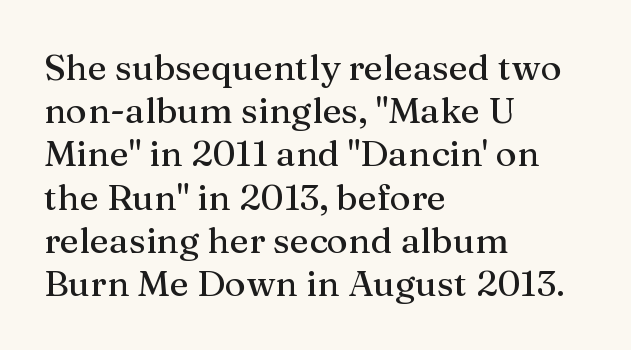
Q: Is the text italic (slanted)? A: No, it is upright.
Q: Is the typeface a serif or a sans-serif typeface? A: Serif.
Q: Is the text underlined? A: No.
Q: How is the paragraph aligned? A: Left-aligned.
Q: Is the spacing between letters normal or unusually wide? A: Normal.
Q: Width (condensed, normal, or wide)? A: Normal.
Q: Stroke contrast? A: Medium.
Q: x-height? A: Medium.
Q: Monospaced? A: No.
